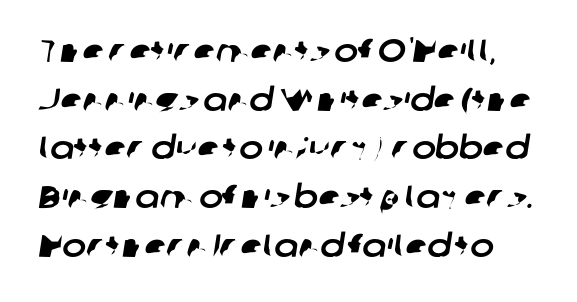
{"serif": "no", "width": "normal", "stroke_contrast": "low", "x_height": "medium", "monospaced": "no", "underline": "no", "line_spacing": "normal", "line_spacing_ratio": 1.52, "letter_spacing": "normal", "letter_spacing_em": 0.0, "glyph_px": 32}
